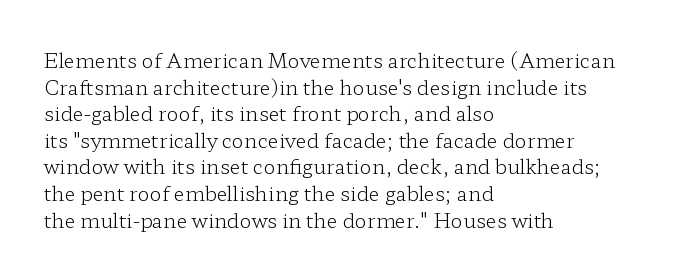
Does the copy run flush right? No — it runs flush left. The block of text has a typical density, with ordinary space between rows. This sample uses plain, unmodified letter spacing. The zone under the glyphs is completely vacant. A roman cut, with each character standing at attention. Stem width sits at or under what a default text font uses.
